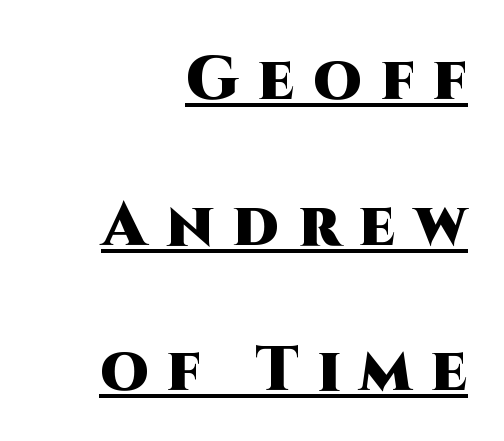
Q: Is the text bold? A: Yes.
Q: Is the text italic (slanted)? A: No, it is upright.
Q: Is the typeface a serif or a sans-serif typeface? A: Sans-serif.
Q: Is the text underlined? A: Yes.
Q: How is the paragraph aligned? A: Right-aligned.
Q: Is the spacing between letters normal or unusually wide? A: Unusually wide.
Q: Is the spacing between lines tight, normal or loose? A: Loose.
Q: Width (condensed, normal, or wide)? A: Normal.
Q: Stroke contrast? A: High.
Q: x-height? A: Large.
Q: Monospaced? A: No.
